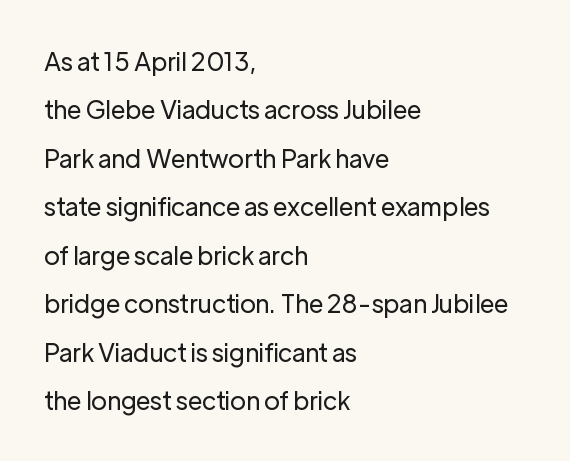
{"italic": "no", "bold": "no", "underline": "no", "align": "left", "line_spacing": "loose", "line_spacing_ratio": 1.94, "letter_spacing": "normal", "letter_spacing_em": 0.0, "glyph_px": 25}
